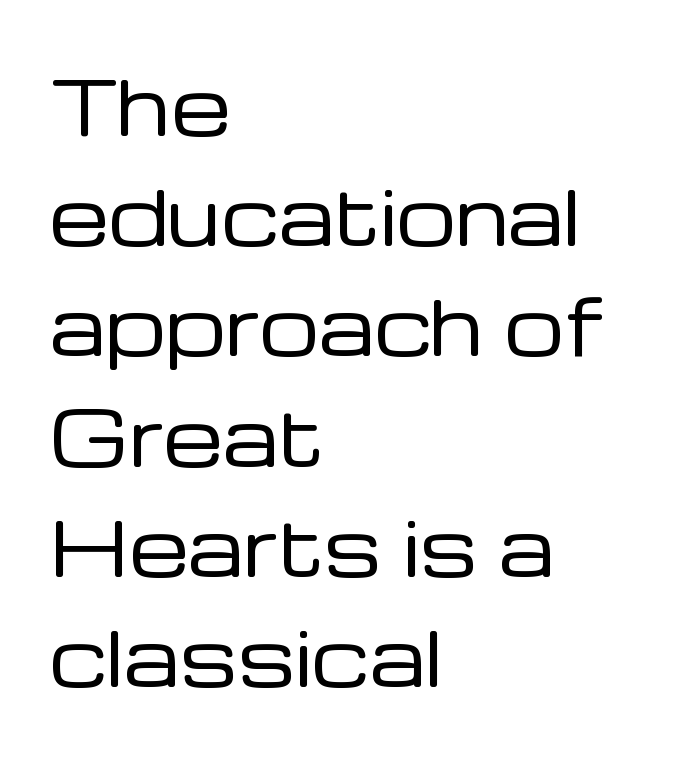
Is the letter spacing exaggerated? No — it looks like the ordinary default. Only glyphs here, with clear space below each row. Regular leading. No heavy texture on the line: the type isn't bold.
